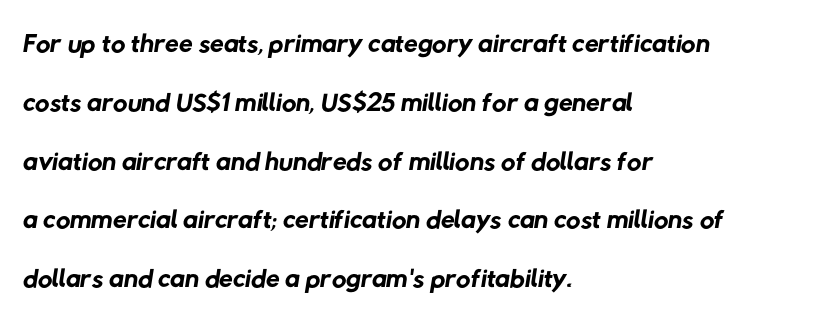
This rendering uses left alignment, leaving the right contour irregular. Weight: in the light-to-regular range. Letters rest on an invisible, unmarked baseline. The tracking reads as untouched default to a designer's eye. This sample has the flowing, uneven cadence of proportional lettering. The designer left line spacing at the default.
